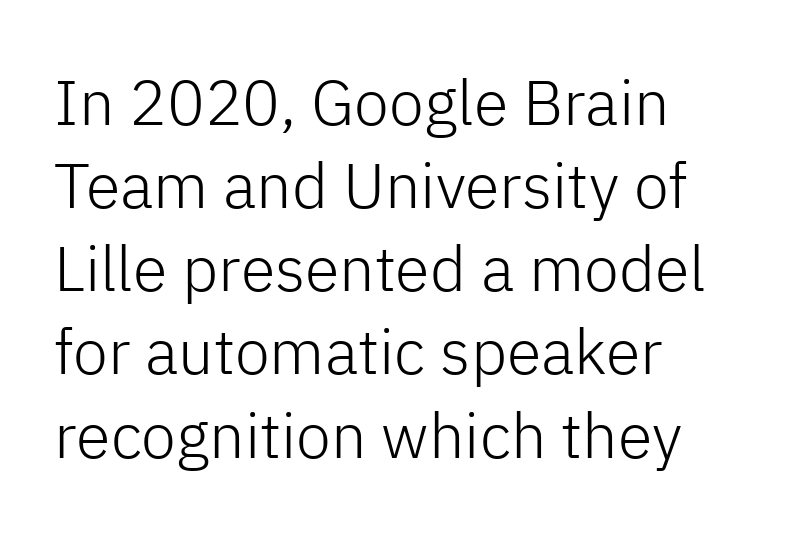
{"serif": "no", "italic": "no", "bold": "no", "weight": "light", "width": "normal", "stroke_contrast": "low", "x_height": "medium", "monospaced": "no", "underline": "no", "align": "left", "line_spacing": "normal", "line_spacing_ratio": 1.32, "letter_spacing": "normal", "letter_spacing_em": 0.0, "glyph_px": 63}
